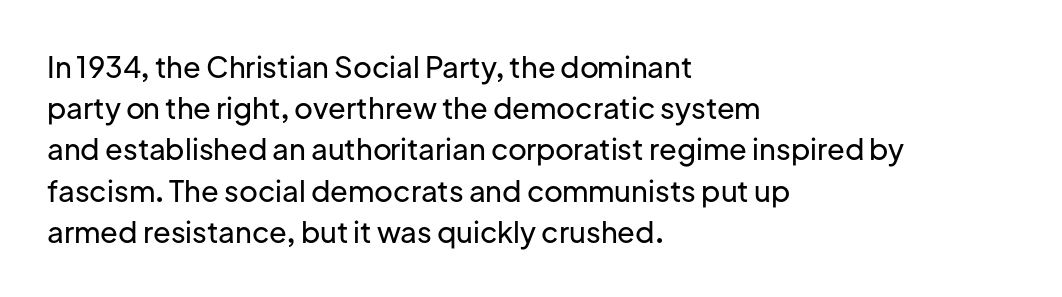
Q: Is the text italic (slanted)? A: No, it is upright.
Q: Is the typeface a serif or a sans-serif typeface? A: Sans-serif.
Q: Is the text underlined? A: No.
Q: How is the paragraph aligned? A: Left-aligned.
Q: Is the spacing between letters normal or unusually wide? A: Normal.
Q: Is the spacing between lines tight, normal or loose? A: Normal.
Q: Width (condensed, normal, or wide)? A: Normal.
Q: Stroke contrast? A: Low.
Q: x-height? A: Medium.
Q: Monospaced? A: No.
